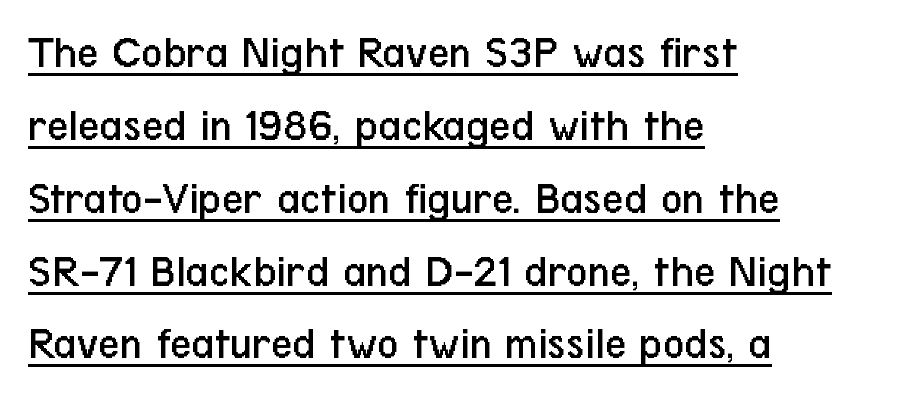
Note the varied advance widths — an 'i' is clearly narrower than an 'm'. A typesetter would call this zero additional tracking. This reads as an unemphasized weight, regular at the heaviest. The lettering holds an erect, upright posture throughout.
